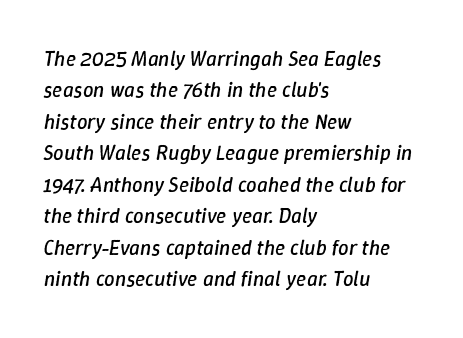
The image shows 21 px text type, italic (leaning right); set left-aligned, normal line spacing (1.5x), normal letter spacing, not underlined.
